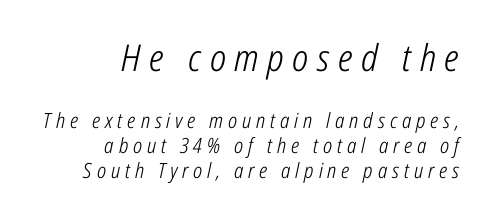
{"italic": "yes", "lean": "right", "slant_degrees": 12, "bold": "no", "weight": "light", "width": "condensed", "stroke_contrast": "low", "x_height": "medium", "monospaced": "no", "underline": "no", "align": "right", "line_spacing_ratio": 1.19, "letter_spacing": "wide", "letter_spacing_em": 0.23, "larger_block": "first", "size_ratio": 1.76, "glyph_px": 37}
